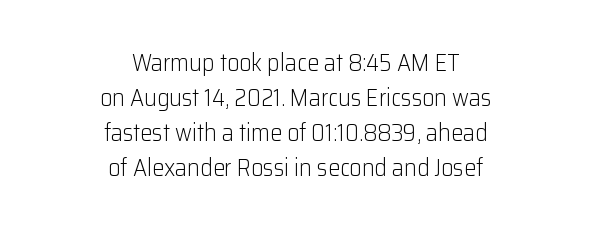
The image shows 24 px text type, upright; set centered, normal line spacing (1.46x), normal letter spacing, not underlined.
